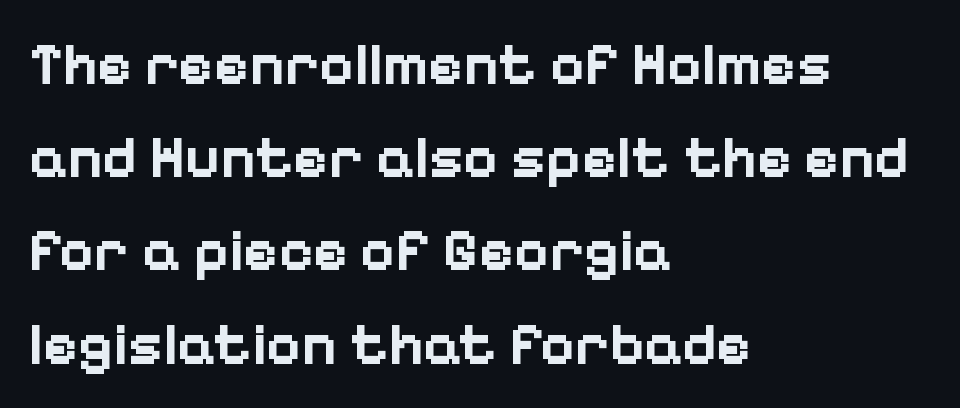
The image shows 59 px bold sans-serif type, upright; set left-aligned, normal line spacing (1.58x), normal letter spacing, not underlined; low stroke contrast and a medium x-height.
